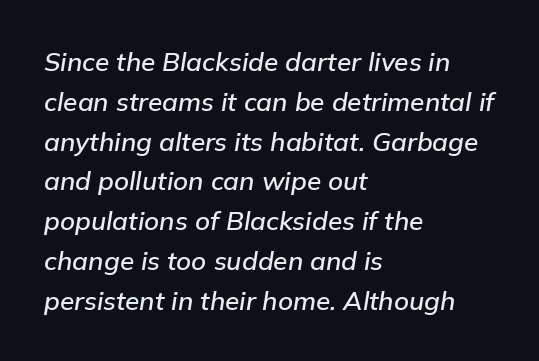
The image shows 26 px text type, italic (leaning right); set left-aligned, normal line spacing (1.53x), normal letter spacing, not underlined.
